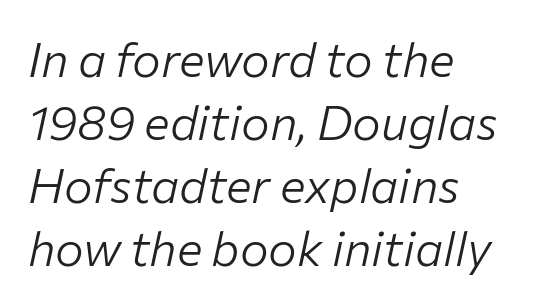
These lines are rendered in a variable-pitch font. Bare-footed words on every line. The font sits on the lighter half of the weight spectrum, regular included. Notice how the stems are inclined rather than vertical — that's the hallmark of italics.
